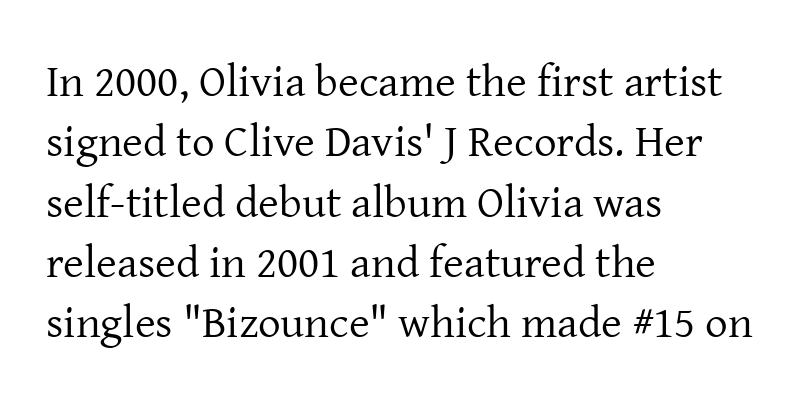
The image shows 45 px regular-weight serif type, upright; set left-aligned, normal line spacing (1.34x), normal letter spacing, not underlined; low stroke contrast and a medium x-height.
